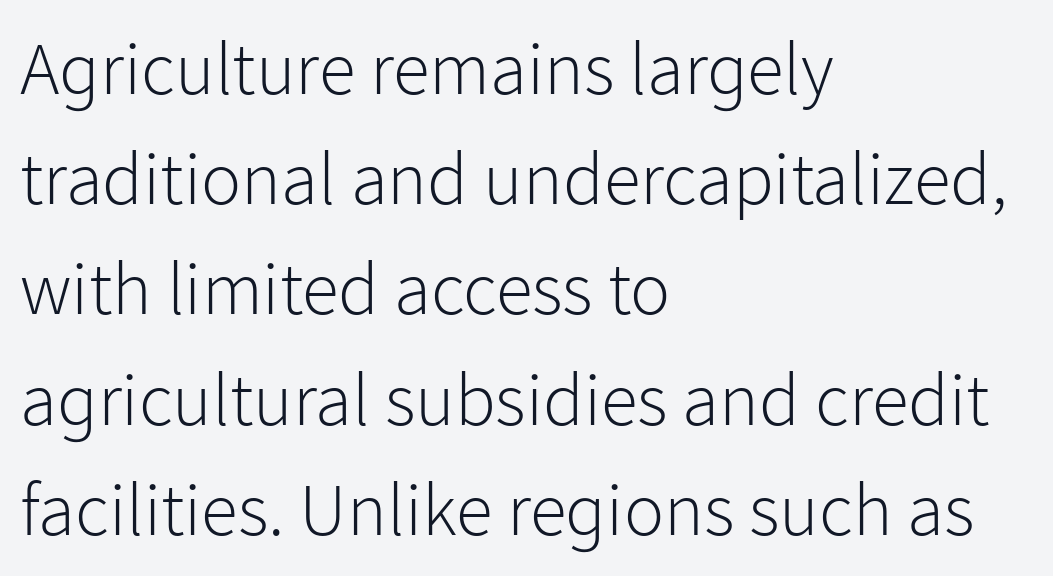
The image shows 75 px light sans-serif type, upright; set left-aligned, normal line spacing (1.47x), normal letter spacing, not underlined; low stroke contrast and a medium x-height.
